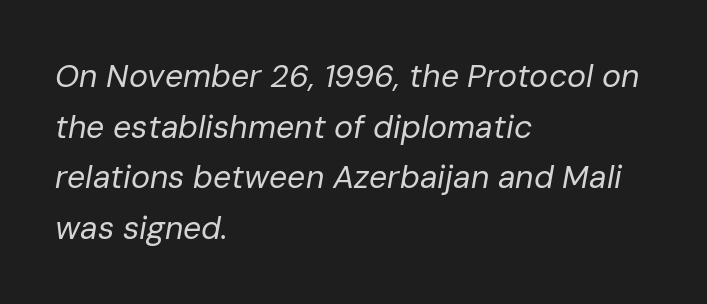
Q: Is the text bold? A: No.
Q: Is the text italic (slanted)? A: Yes, it leans right by about 10 degrees.
Q: Is the text underlined? A: No.
Q: How is the paragraph aligned? A: Left-aligned.
Q: Is the spacing between letters normal or unusually wide? A: Normal.
Q: Is the spacing between lines tight, normal or loose? A: Normal.
Q: Width (condensed, normal, or wide)? A: Normal.
Q: Stroke contrast? A: Low.
Q: x-height? A: Medium.
Q: Monospaced? A: No.
